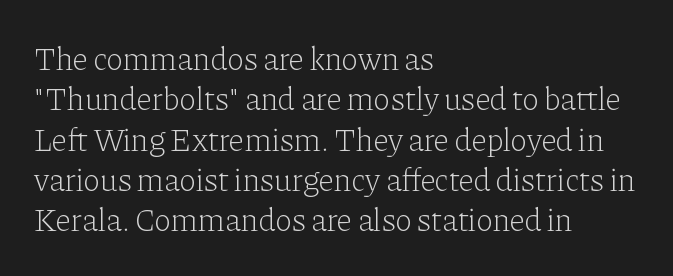
The image shows 32 px light serif type, upright; set left-aligned, normal line spacing (1.26x), normal letter spacing, not underlined; low stroke contrast and a medium x-height.
